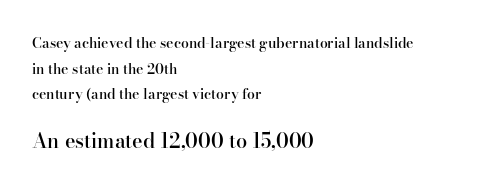
Notice how the passage keeps a crisp vertical edge on the left only. The string is rendered with underlining switched off. Between one letter and the next there's only the usual sliver of space. A typesetter would mark this as roman, not italic. Stems and bowls a touch heavier than normal — semibold.
